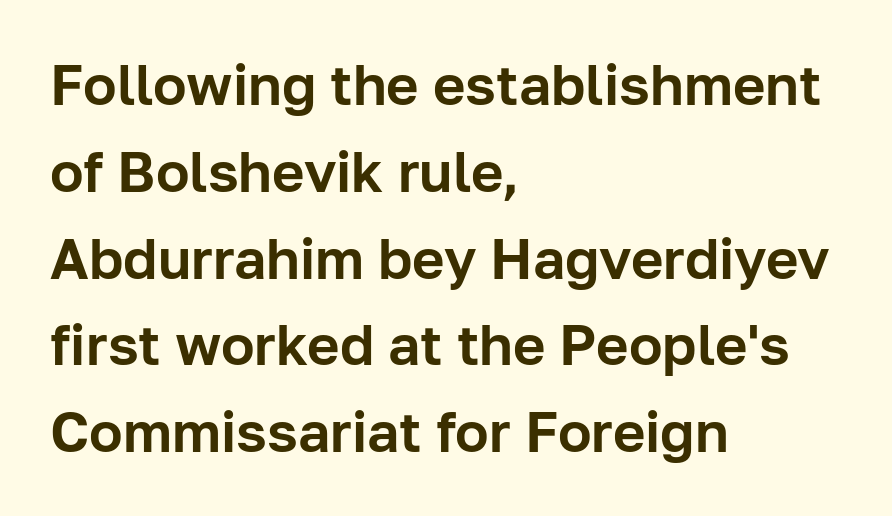
The image shows 56 px sans-serif type, upright; set left-aligned, normal line spacing (1.55x), normal letter spacing, not underlined; low stroke contrast and a medium x-height.
